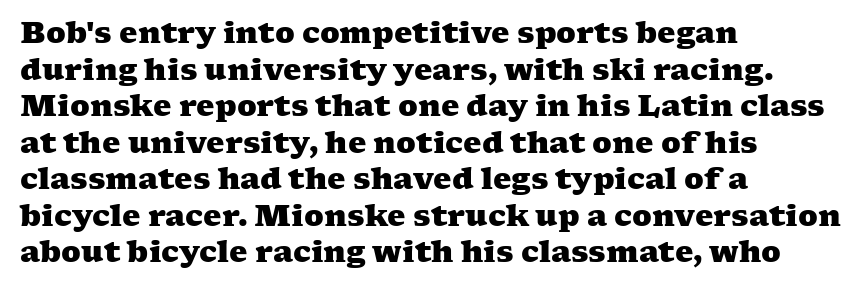
Q: Is the text bold? A: Yes.
Q: Is the typeface a serif or a sans-serif typeface? A: Serif.
Q: Is the text underlined? A: No.
Q: How is the paragraph aligned? A: Left-aligned.
Q: Is the spacing between letters normal or unusually wide? A: Normal.
Q: Is the spacing between lines tight, normal or loose? A: Normal.
Q: Width (condensed, normal, or wide)? A: Wide.
Q: Stroke contrast? A: Medium.
Q: x-height? A: Medium.
Q: Monospaced? A: No.
